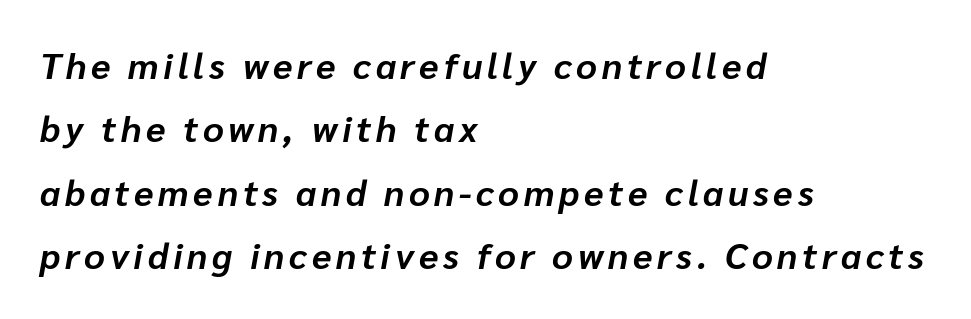
Q: Is the text bold? A: Yes.
Q: Is the text italic (slanted)? A: Yes, it leans right by about 10 degrees.
Q: Is the text underlined? A: No.
Q: How is the paragraph aligned? A: Left-aligned.
Q: Width (condensed, normal, or wide)? A: Normal.
Q: Stroke contrast? A: Low.
Q: x-height? A: Medium.
Q: Monospaced? A: No.
